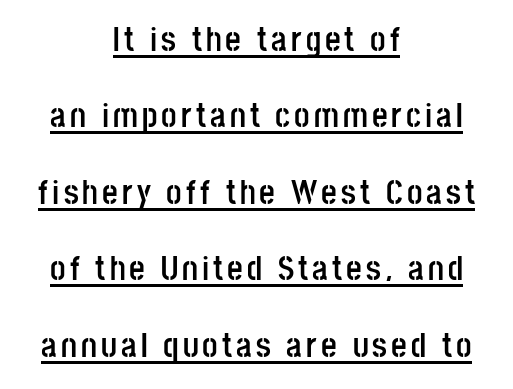
The typesetter has applied underlining to the passage shown. Its strokes are broad and dark, the hallmark of bold type. Alignment: centered. Unlike italic type, these characters show no tilt at all. You could fit nearly another row in the gap between these rows.
